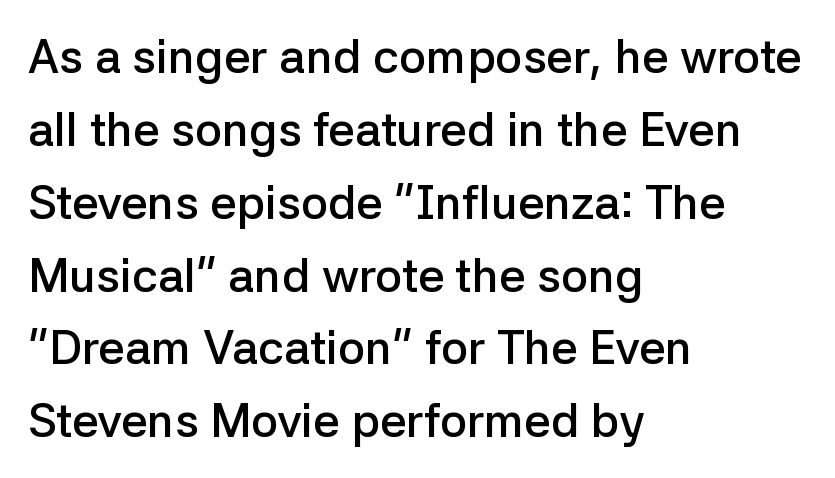
Glyph-to-glyph distance matches everyday printed text. The typesetting leans somewhat heavy: a semibold. A typesetter would call this proportional, since set widths differ per character. Casual observation: everything's shoved over to the left. Line spacing here is normal.
